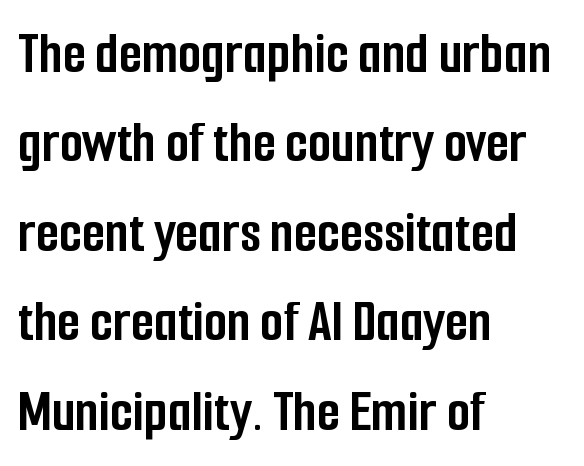
{"serif": "no", "italic": "no", "bold": "yes", "weight": "semibold", "width": "condensed", "stroke_contrast": "low", "x_height": "medium", "monospaced": "no", "underline": "no", "align": "left", "line_spacing": "normal", "line_spacing_ratio": 1.49, "letter_spacing": "normal", "letter_spacing_em": 0.0, "glyph_px": 60}
